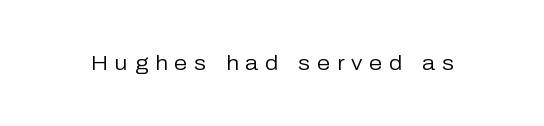
Q: Is the text bold? A: No.
Q: Is the text italic (slanted)? A: No, it is upright.
Q: Is the text underlined? A: No.
Q: Is the spacing between letters normal or unusually wide? A: Unusually wide.
